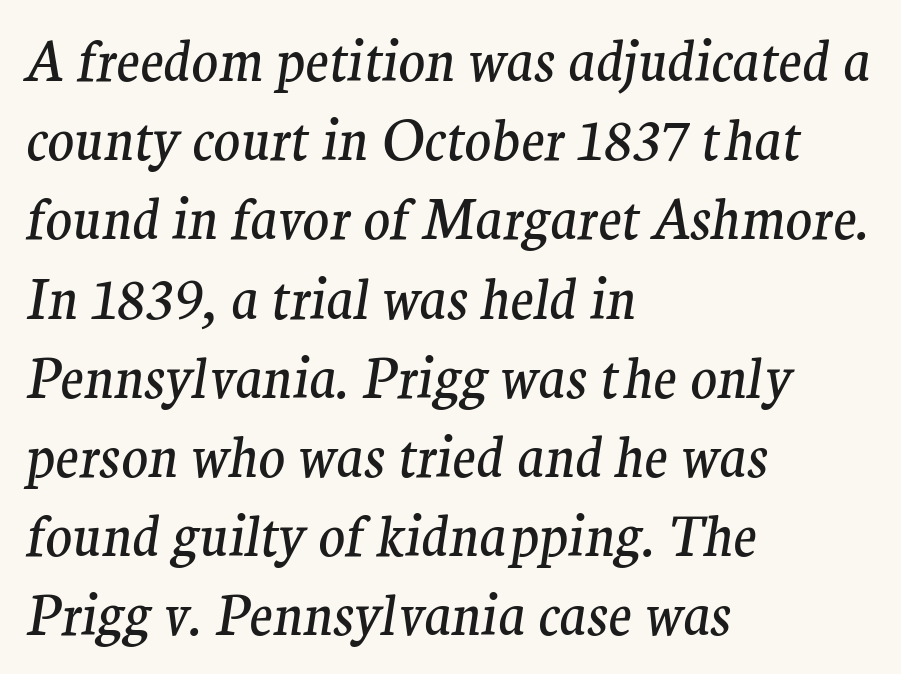
{"serif": "yes", "italic": "yes", "lean": "right", "slant_degrees": 9, "bold": "no", "weight": "regular", "width": "normal", "stroke_contrast": "medium", "x_height": "medium", "monospaced": "no", "underline": "no", "align": "left", "line_spacing": "normal", "line_spacing_ratio": 1.44, "letter_spacing": "normal", "letter_spacing_em": 0.0, "glyph_px": 55}
